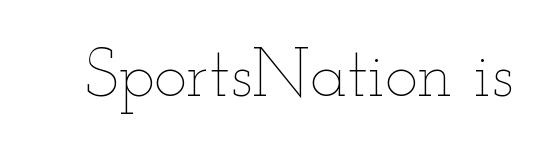
The image shows 69 px thin, wide type, upright; set normal letter spacing, not underlined; low stroke contrast and a small x-height.
